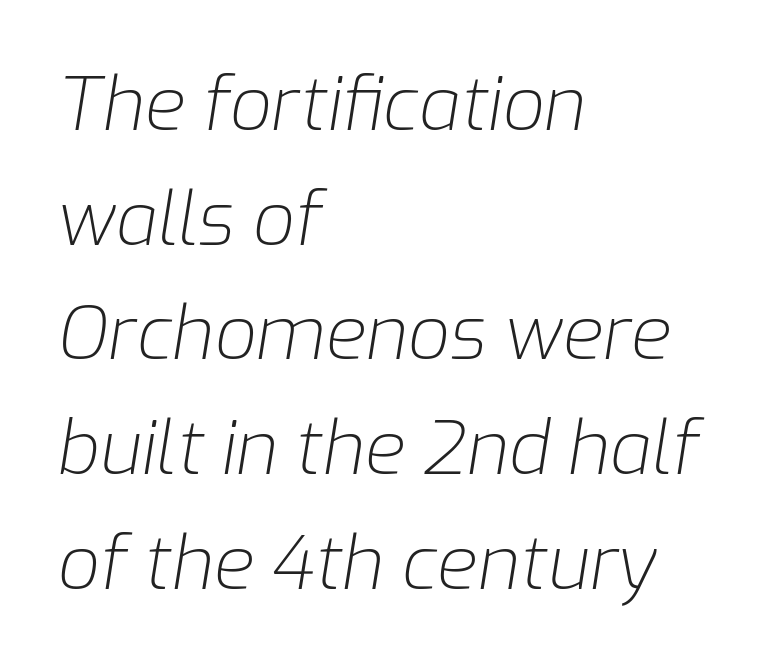
Stems and bowls with no extra thickness — not bold. Descender tails drop into unmarked territory. Italic? Definitely — the glyphs are oblique. This sample has the flowing, uneven cadence of proportional lettering. A classic flush-left, rag-right setting is used for this passage. The horizontal fit of the characters is conventional and even.
